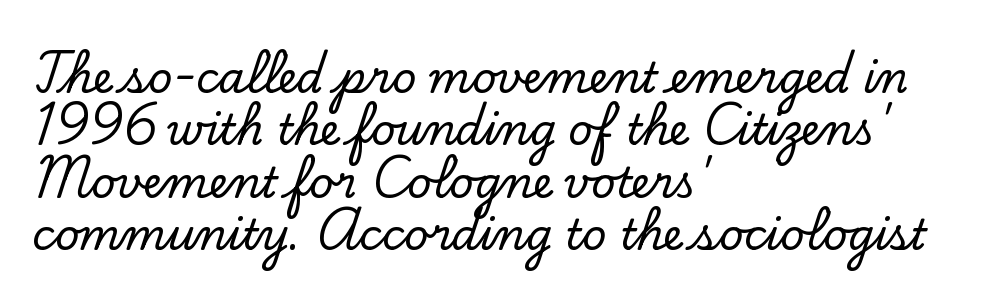
{"serif": "yes", "width": "normal", "stroke_contrast": "low", "x_height": "small", "monospaced": "no", "underline": "no", "align": "left", "line_spacing": "normal", "line_spacing_ratio": 1.25, "letter_spacing": "normal", "letter_spacing_em": 0.0, "glyph_px": 42}
